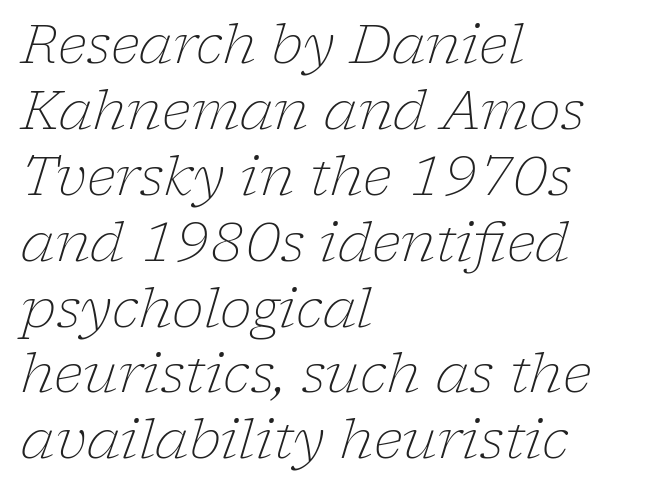
Each letter keeps its own natural width here, so spacing adapts to shape. Nothing unusual about the tracking: characters are spaced as the font intends. Would a proofreader flag this as italicized? Yes. Stroke thickness stays within the range of a standard reading face or lighter.
